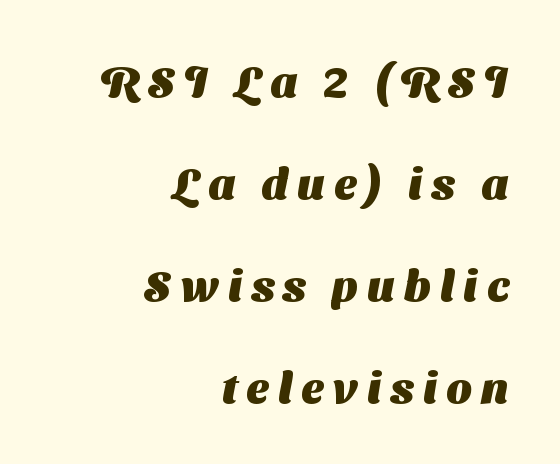
Q: Is the text bold? A: Yes.
Q: Is the typeface a serif or a sans-serif typeface? A: Sans-serif.
Q: Is the text underlined? A: No.
Q: How is the paragraph aligned? A: Right-aligned.
Q: Is the spacing between letters normal or unusually wide? A: Unusually wide.
Q: Is the spacing between lines tight, normal or loose? A: Loose.
Q: Width (condensed, normal, or wide)? A: Normal.
Q: Stroke contrast? A: Medium.
Q: x-height? A: Medium.
Q: Monospaced? A: No.
